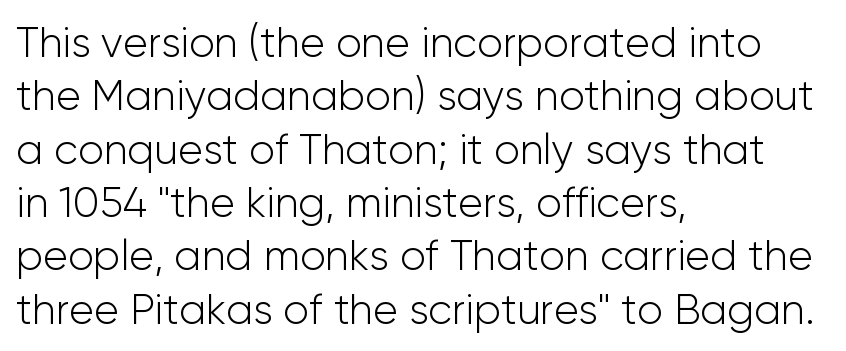
{"serif": "no", "italic": "no", "bold": "no", "weight": "light", "width": "normal", "stroke_contrast": "low", "x_height": "medium", "monospaced": "no", "underline": "no", "align": "left", "line_spacing": "normal", "line_spacing_ratio": 1.27, "letter_spacing": "normal", "letter_spacing_em": 0.0, "glyph_px": 42}
